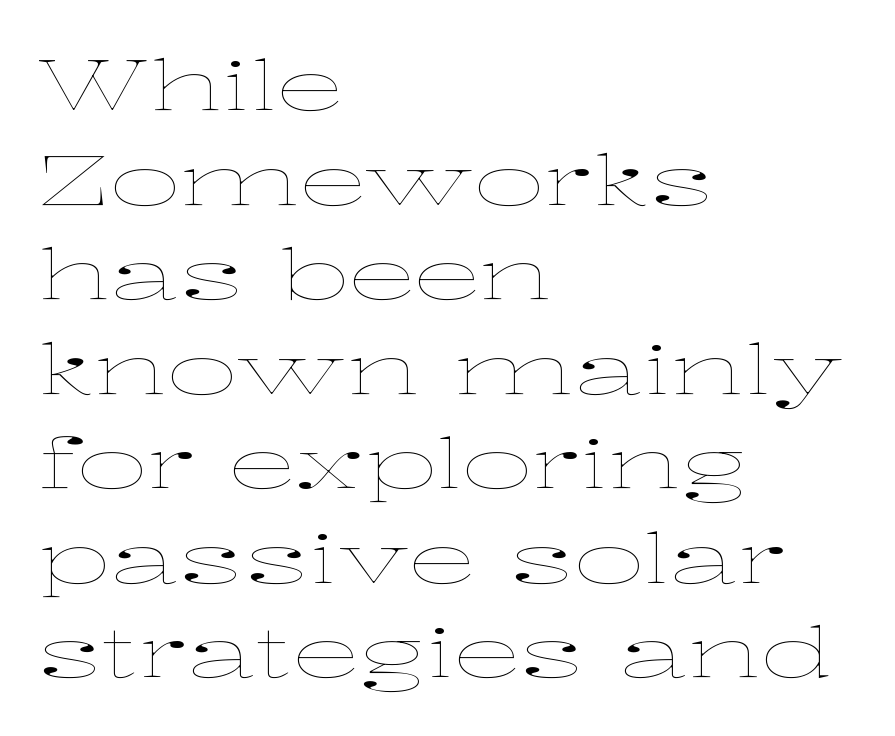
The image shows 69 px thin, wide type, upright; set left-aligned, normal line spacing (1.37x), normal letter spacing, not underlined; low stroke contrast and a medium x-height.
